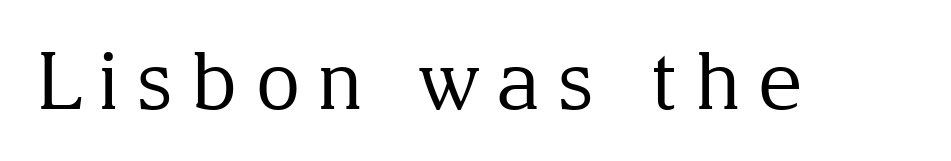
{"serif": "yes", "italic": "no", "bold": "no", "weight": "regular", "width": "normal", "stroke_contrast": "medium", "x_height": "medium", "monospaced": "no", "underline": "no", "letter_spacing": "wide", "letter_spacing_em": 0.21, "glyph_px": 79}
